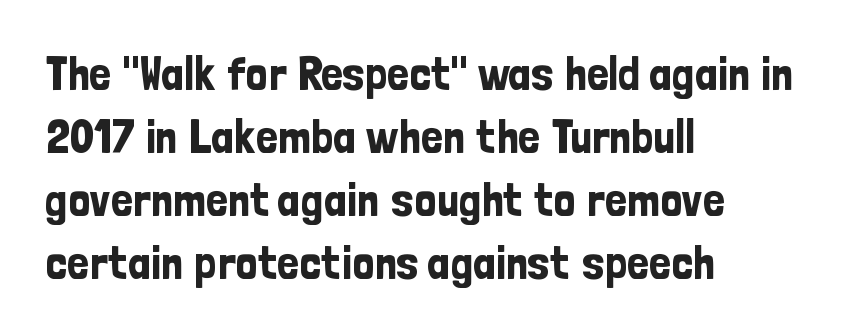
The image shows 48 px condensed sans-serif type, upright; set left-aligned, normal line spacing (1.31x), normal letter spacing, not underlined; low stroke contrast and a medium x-height.
